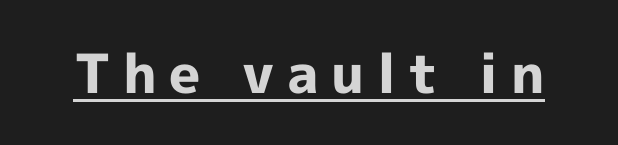
The image shows 54 px bold sans-serif type, upright; set unusually wide letter spacing (+0.23 em), underlined; a medium x-height.
